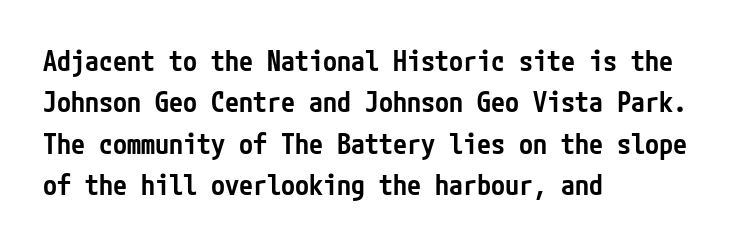
The image shows 28 px semibold, condensed sans-serif type, upright; set left-aligned, normal line spacing (1.48x), normal letter spacing, not underlined; low stroke contrast and a medium x-height.
